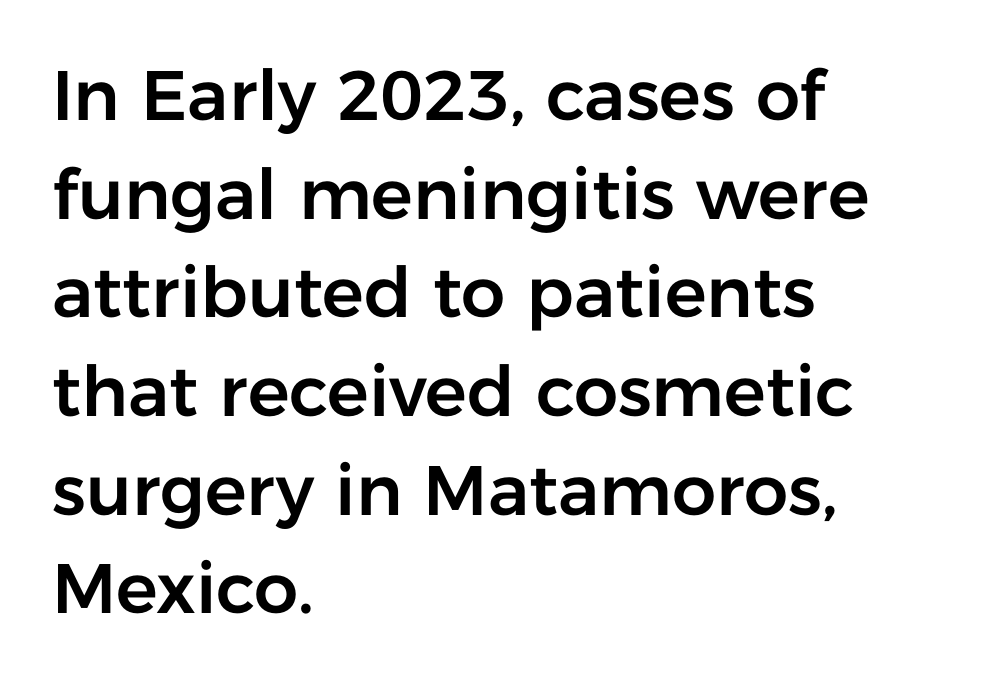
Is the block centered? No — it sits flush against the left margin. Regular leading. Vertical strokes here are truly vertical. This rendering leaves character spacing at its baseline value.
